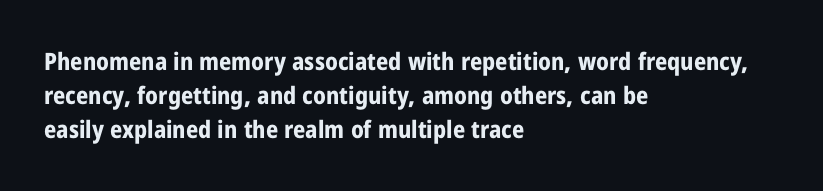
Q: Is the text bold? A: Yes.
Q: Is the text italic (slanted)? A: No, it is upright.
Q: Is the text underlined? A: No.
Q: How is the paragraph aligned? A: Left-aligned.
Q: Is the spacing between letters normal or unusually wide? A: Normal.
Q: Is the spacing between lines tight, normal or loose? A: Normal.
